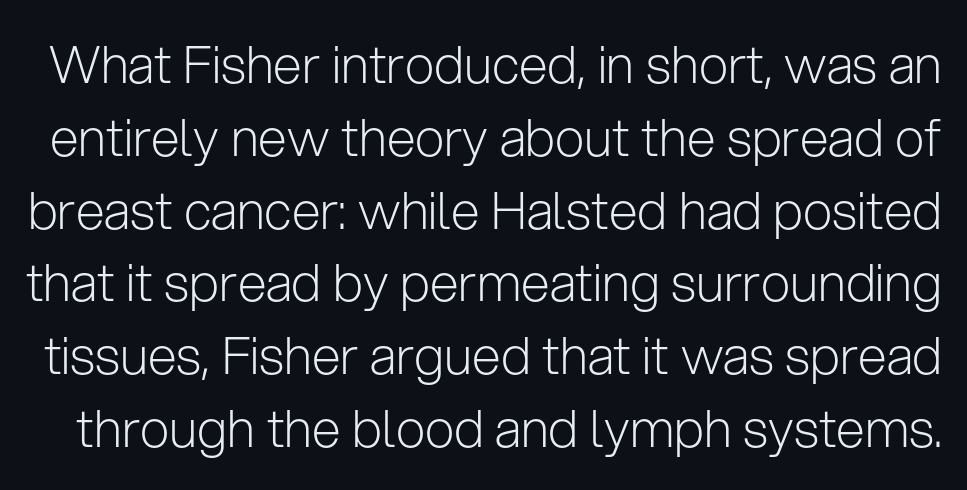
{"serif": "no", "italic": "no", "bold": "no", "weight": "light", "width": "normal", "stroke_contrast": "low", "x_height": "medium", "monospaced": "no", "underline": "no", "line_spacing": "normal", "line_spacing_ratio": 1.4, "letter_spacing": "normal", "letter_spacing_em": 0.0, "glyph_px": 52}
